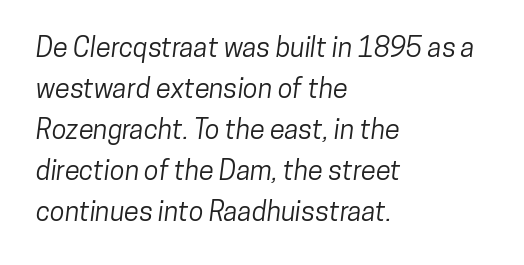
The image shows 27 px text type; set left-aligned, normal line spacing (1.52x), normal letter spacing, not underlined.
